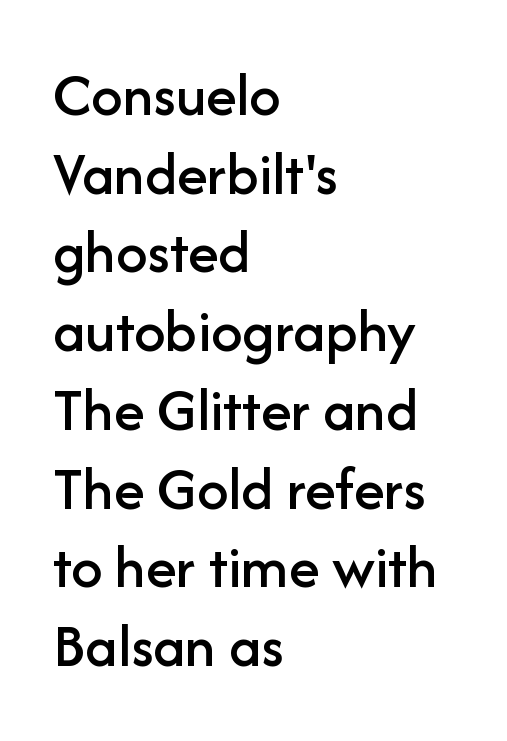
The image shows 62 px sans-serif type, upright; set left-aligned, normal line spacing (1.27x), normal letter spacing, not underlined; low stroke contrast and a medium x-height.
